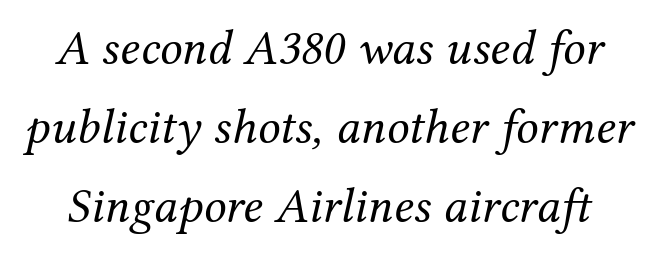
Each letter's strokes conclude with small projecting serifs. These lines sit exactly where default settings would place them. Compared with ordinary roman type, these characters are visibly tilted. Honestly, there is no underline to notice here at all. Words appear dense and cohesive because spacing is normal.
